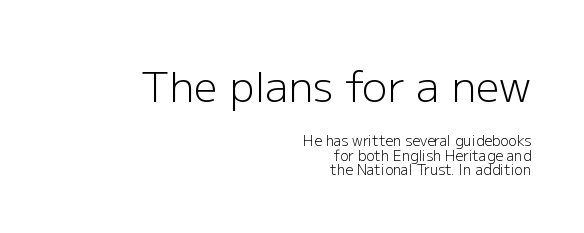
{"serif": "no", "italic": "no", "bold": "no", "weight": "light", "width": "normal", "stroke_contrast": "low", "x_height": "medium", "monospaced": "no", "underline": "no", "align": "right", "line_spacing": "tight", "line_spacing_ratio": 1.02, "letter_spacing": "normal", "letter_spacing_em": 0.0, "larger_block": "first", "size_ratio": 3.0, "glyph_px": 42}
